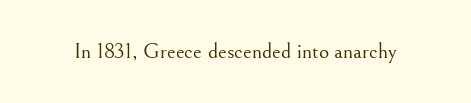
The space directly below the letters is spotless. Quick note: not italic, upright. The line texture is even and compact thanks to regular tracking. These glyphs show unthickened strokes, regular width or finer.
